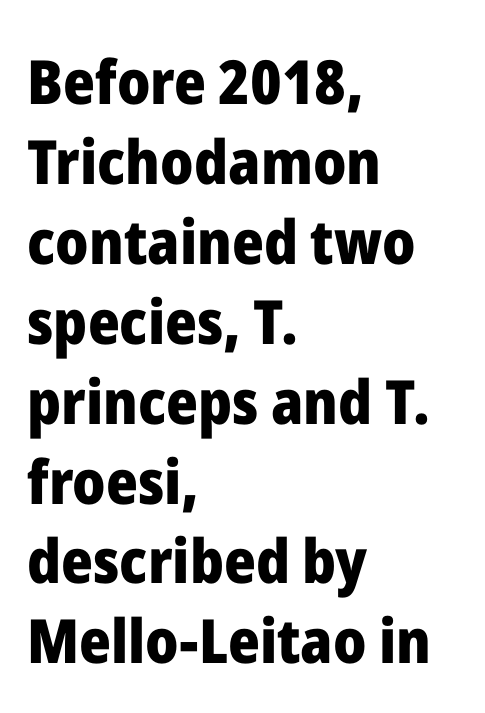
The vertical gap from one line to the next is medium. The characters look thick and weighty, a clear bold. The gaps between neighbouring characters are ordinary and unremarkable. Vertical strokes here are truly vertical. Spacing verdict: proportional, widths tailored to each character. The glyphs are unaccompanied by any horizontal stroke below them.
